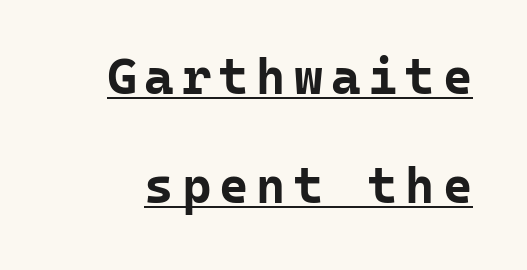
The image shows 50 px bold sans-serif type, upright, monospaced; set loose line spacing (2.18x), underlined; low stroke contrast and a medium x-height.
